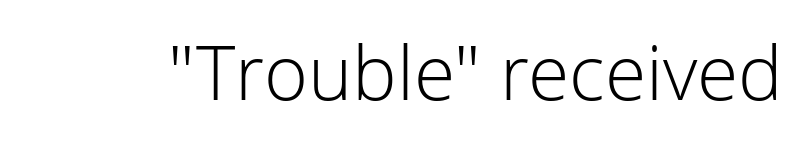
{"serif": "no", "italic": "no", "bold": "no", "weight": "light", "width": "normal", "stroke_contrast": "low", "x_height": "medium", "monospaced": "no", "underline": "no", "letter_spacing": "normal", "letter_spacing_em": 0.0, "glyph_px": 75}
